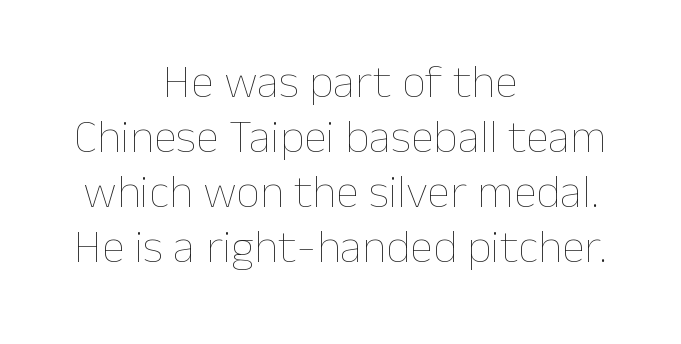
The paragraph has two soft edges and a firm central axis. The font is comparable to plain body text, perhaps lighter. These lines keep a tight, regular rhythm from letter to letter. The space directly below the letters is spotless.
